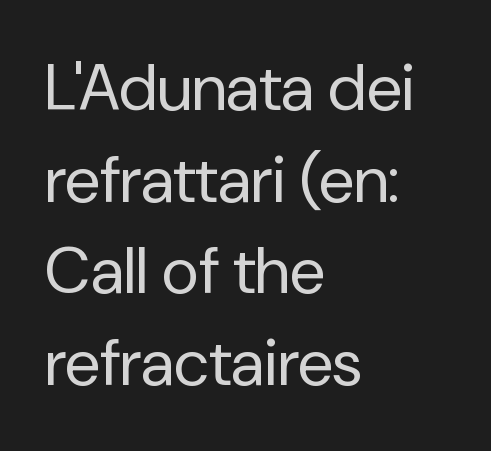
Q: Is the text bold? A: No.
Q: Is the text italic (slanted)? A: No, it is upright.
Q: Is the typeface a serif or a sans-serif typeface? A: Sans-serif.
Q: Is the text underlined? A: No.
Q: How is the paragraph aligned? A: Left-aligned.
Q: Is the spacing between letters normal or unusually wide? A: Normal.
Q: Is the spacing between lines tight, normal or loose? A: Normal.
Q: Width (condensed, normal, or wide)? A: Normal.
Q: Stroke contrast? A: Low.
Q: x-height? A: Medium.
Q: Monospaced? A: No.
